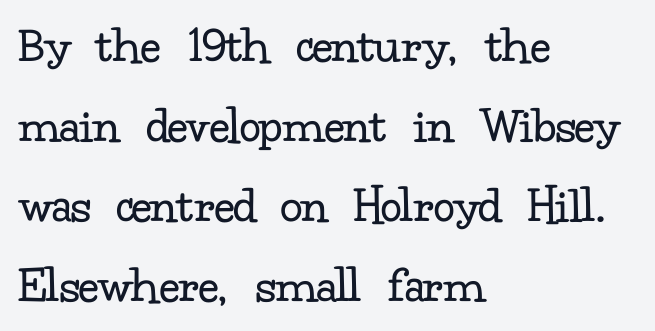
You could not count columns in this text — the font is proportionally spaced. It's the straight-up-and-down kind of type. Unbolded letterforms with no extra heft. Where is the straight margin? On the left.
